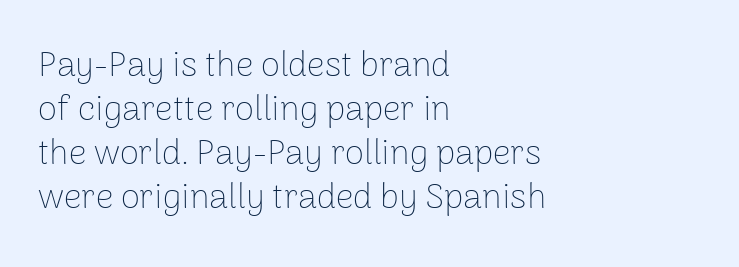
Q: Is the text bold? A: No.
Q: Is the text italic (slanted)? A: No, it is upright.
Q: Is the typeface a serif or a sans-serif typeface? A: Sans-serif.
Q: Is the text underlined? A: No.
Q: How is the paragraph aligned? A: Left-aligned.
Q: Is the spacing between letters normal or unusually wide? A: Normal.
Q: Is the spacing between lines tight, normal or loose? A: Normal.
Q: Width (condensed, normal, or wide)? A: Normal.
Q: Stroke contrast? A: Low.
Q: x-height? A: Medium.
Q: Monospaced? A: No.
